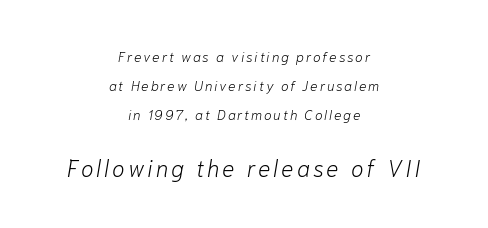
{"italic": "yes", "lean": "right", "slant_degrees": 10, "bold": "no", "underline": "no", "align": "center", "line_spacing": "loose", "line_spacing_ratio": 2.06, "larger_block": "second", "size_ratio": 1.64, "glyph_px": 23}
